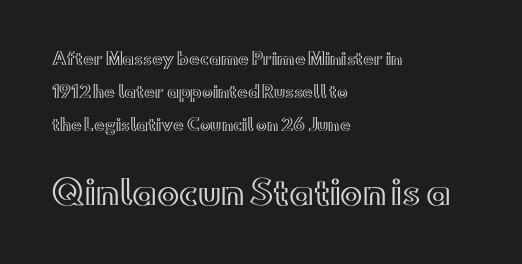
Q: Is the text italic (slanted)? A: No, it is upright.
Q: Is the text underlined? A: No.
Q: How is the paragraph aligned? A: Left-aligned.
Q: Is the spacing between letters normal or unusually wide? A: Normal.
Q: Is the spacing between lines tight, normal or loose? A: Loose.
Q: Which block of text is set in a larger size, the first (top) or the second (bottom)? A: The second (bottom) one.
Q: Width (condensed, normal, or wide)? A: Wide.
Q: x-height? A: Small.
Q: Monospaced? A: No.
